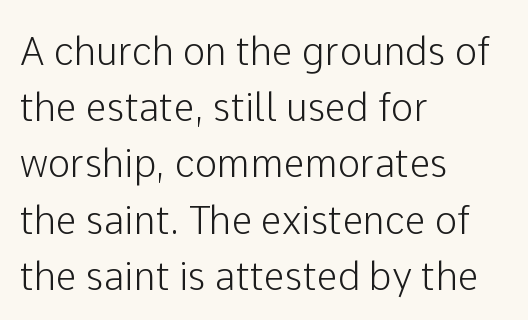
These lines keep a tight, regular rhythm from letter to letter. One-word summary of the alignment: left. The font family rendered here belongs to the sans-serif group. Looks like regular typesetting: each glyph gets only the width it needs.
